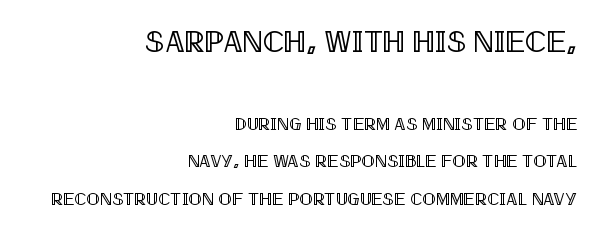
Short and long lines alike share a common ending point at right. You could call the tracking neutral — neither tight nor loose. The designer dialed line spacing up above the default. Has an underline been added? It has not.
